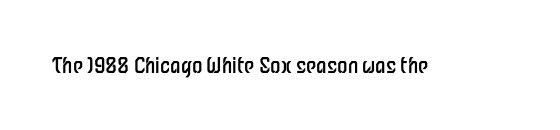
Q: Is the text bold? A: No.
Q: Is the text italic (slanted)? A: No, it is upright.
Q: Is the text underlined? A: No.
Q: Is the spacing between letters normal or unusually wide? A: Normal.
